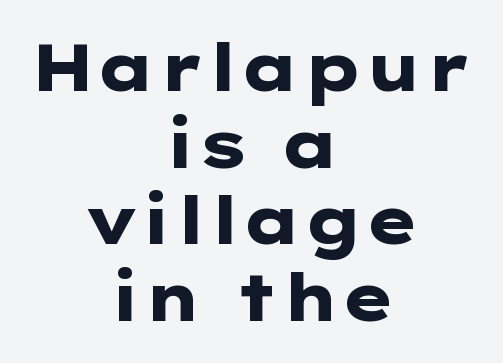
Does the copy run flush right? No — it is centered line by line. Underlining? Definitely not there. Chunky letters — that's bold for sure. The letters stand straight up with perfectly vertical stems. The type is set solid horizontally, with unmodified tracking. Serifs: no, the terminals of the letterforms are clean.
